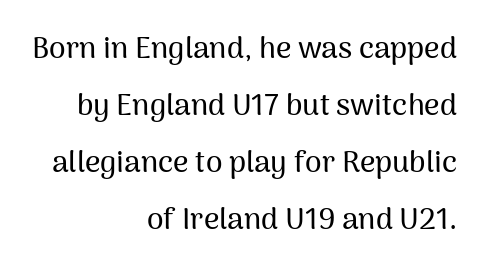
Q: Is the text italic (slanted)? A: No, it is upright.
Q: Is the typeface a serif or a sans-serif typeface? A: Sans-serif.
Q: Is the text underlined? A: No.
Q: How is the paragraph aligned? A: Right-aligned.
Q: Is the spacing between letters normal or unusually wide? A: Normal.
Q: Is the spacing between lines tight, normal or loose? A: Loose.
Q: Width (condensed, normal, or wide)? A: Normal.
Q: Stroke contrast? A: Medium.
Q: x-height? A: Medium.
Q: Monospaced? A: No.
